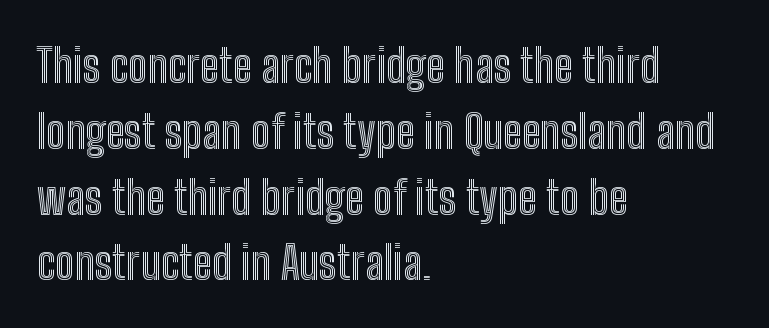
Q: Is the text italic (slanted)? A: No, it is upright.
Q: Is the text underlined? A: No.
Q: How is the paragraph aligned? A: Left-aligned.
Q: Is the spacing between letters normal or unusually wide? A: Normal.
Q: Is the spacing between lines tight, normal or loose? A: Normal.
Q: Width (condensed, normal, or wide)? A: Condensed.
Q: x-height? A: Medium.
Q: Monospaced? A: No.
